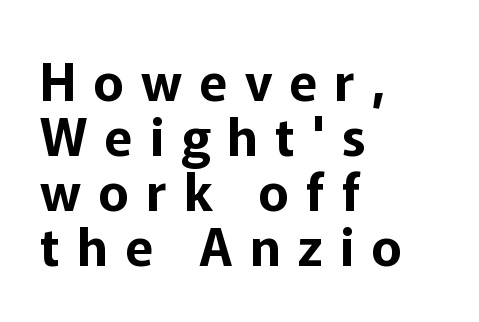
{"serif": "no", "italic": "no", "width": "normal", "stroke_contrast": "low", "x_height": "medium", "monospaced": "no", "underline": "no", "align": "left", "line_spacing": "tight", "line_spacing_ratio": 1.06, "letter_spacing": "wide", "letter_spacing_em": 0.33, "glyph_px": 52}
